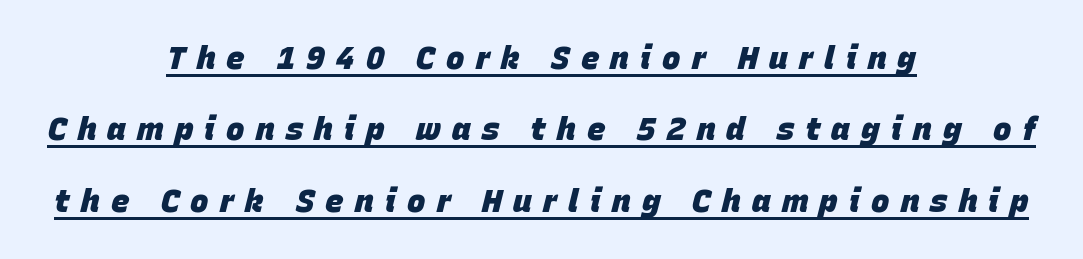
Q: Is the text bold? A: Yes.
Q: Is the text italic (slanted)? A: Yes, it leans right by about 15 degrees.
Q: Is the text underlined? A: Yes.
Q: How is the paragraph aligned? A: Centered.
Q: Is the spacing between letters normal or unusually wide? A: Unusually wide.
Q: Is the spacing between lines tight, normal or loose? A: Loose.
Q: Width (condensed, normal, or wide)? A: Normal.
Q: Stroke contrast? A: Low.
Q: x-height? A: Large.
Q: Monospaced? A: No.
